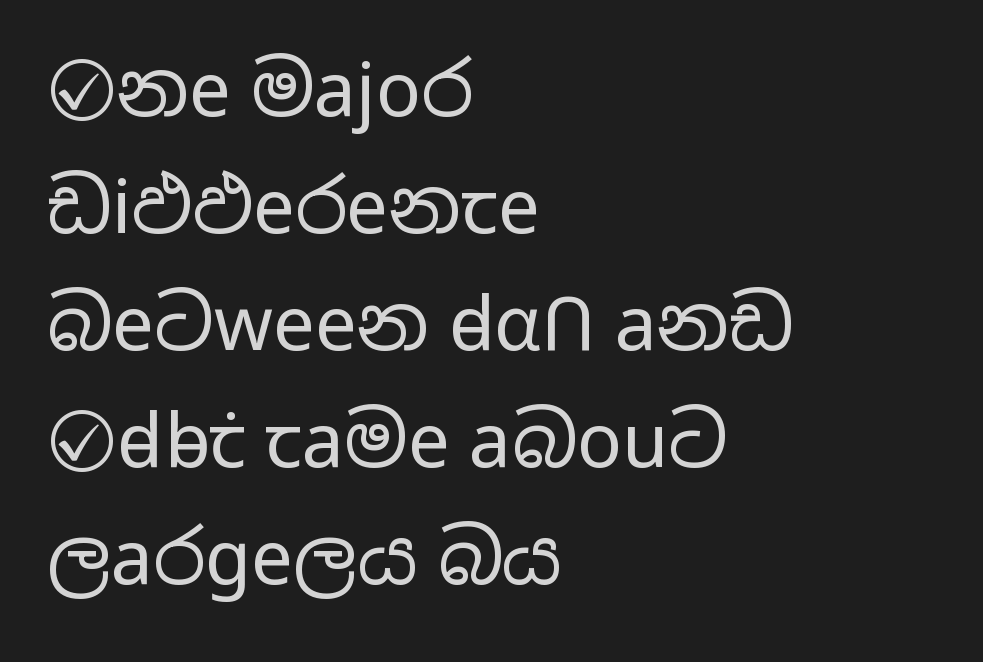
The image shows 75 px regular-weight, wide sans-serif type, upright; set left-aligned, normal line spacing (1.56x), normal letter spacing, not underlined; low stroke contrast and a medium x-height.
